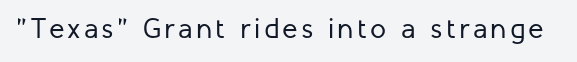
The image shows 29 px regular-weight sans-serif type, upright; set not underlined; low stroke contrast and a medium x-height.
